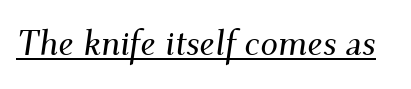
{"serif": "yes", "italic": "yes", "lean": "right", "slant_degrees": 9, "width": "normal", "stroke_contrast": "medium", "x_height": "small", "monospaced": "no", "underline": "yes", "letter_spacing": "normal", "letter_spacing_em": 0.0, "glyph_px": 35}
